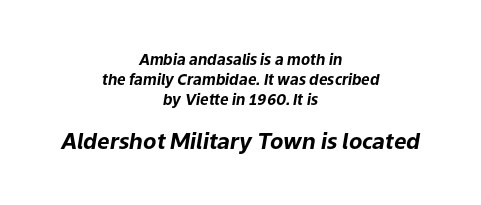
An italicized treatment has been applied to the whole sample. This rendering features lettering with no underline. These words are printed bold, with thick strokes throughout. The rag falls on both sides of this text block equally.
